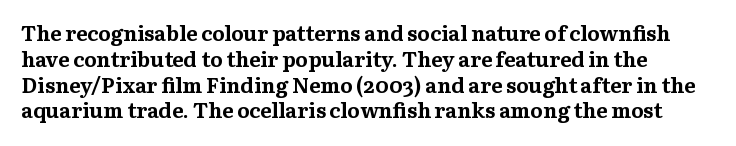
{"italic": "no", "bold": "yes", "underline": "no", "line_spacing_ratio": 1.23, "letter_spacing": "normal", "letter_spacing_em": 0.0, "glyph_px": 21}
